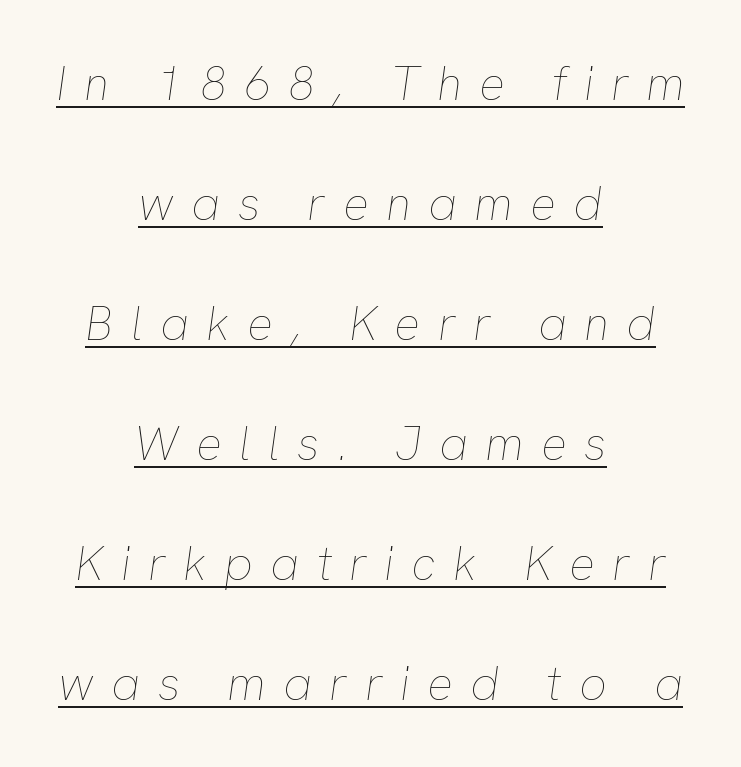
The image shows 48 px thin type, italic (leaning right); set centered, loose line spacing (2.5x), unusually wide letter spacing (+0.36 em), underlined; low stroke contrast and a medium x-height.
